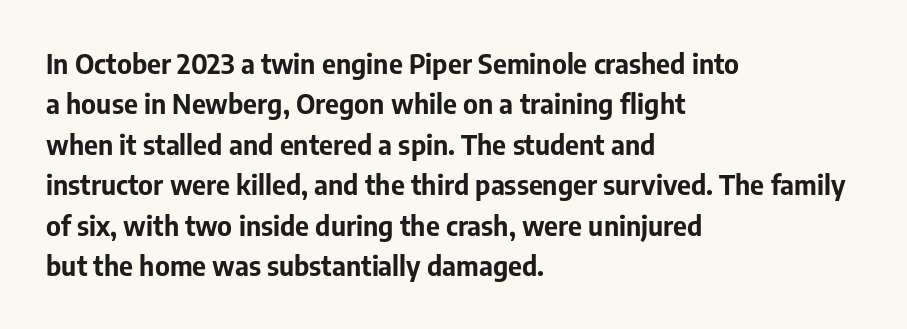
Look at the tracking — it's just the regular setting, nothing added. A classic flush-left, rag-right setting is used for this passage. Lines of text with bare space underneath. The font's upright variant was chosen for this text.
